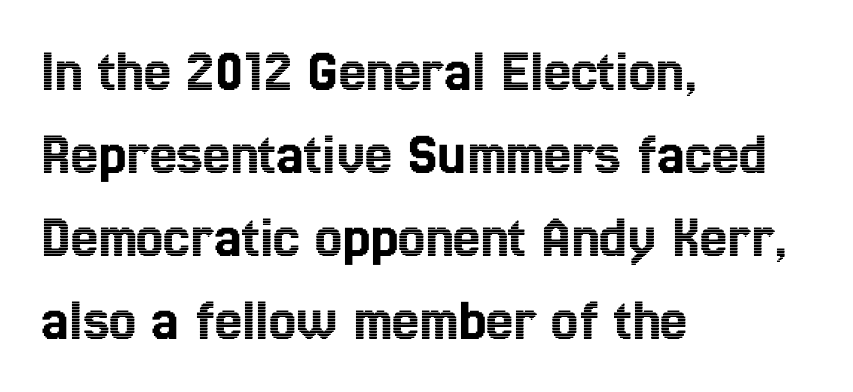
Q: Is the text italic (slanted)? A: No, it is upright.
Q: Is the text underlined? A: No.
Q: How is the paragraph aligned? A: Left-aligned.
Q: Is the spacing between letters normal or unusually wide? A: Normal.
Q: Is the spacing between lines tight, normal or loose? A: Normal.
Q: Width (condensed, normal, or wide)? A: Condensed.
Q: x-height? A: Medium.
Q: Monospaced? A: No.
